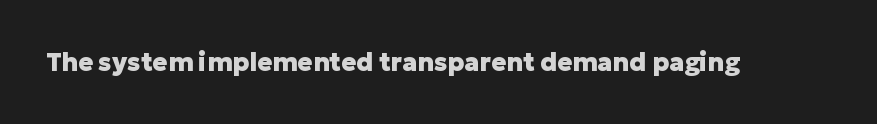
Q: Is the text bold? A: Yes.
Q: Is the text italic (slanted)? A: No, it is upright.
Q: Is the text underlined? A: No.
Q: Is the spacing between letters normal or unusually wide? A: Normal.
